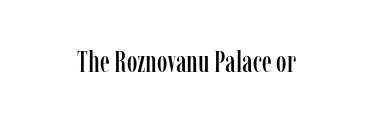
Is this a fixed-width face? No — the glyphs have proportional, varying widths. Type style note: has serifs. The words here are not underlined. Compared with typical body copy, the letter spacing here is the same.
